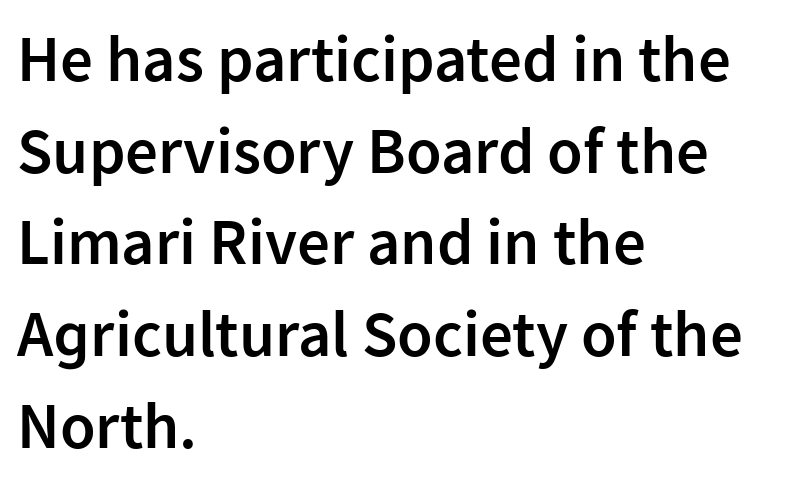
The image shows 65 px semibold sans-serif type, upright; set left-aligned, normal line spacing (1.41x), normal letter spacing, not underlined; low stroke contrast and a medium x-height.
